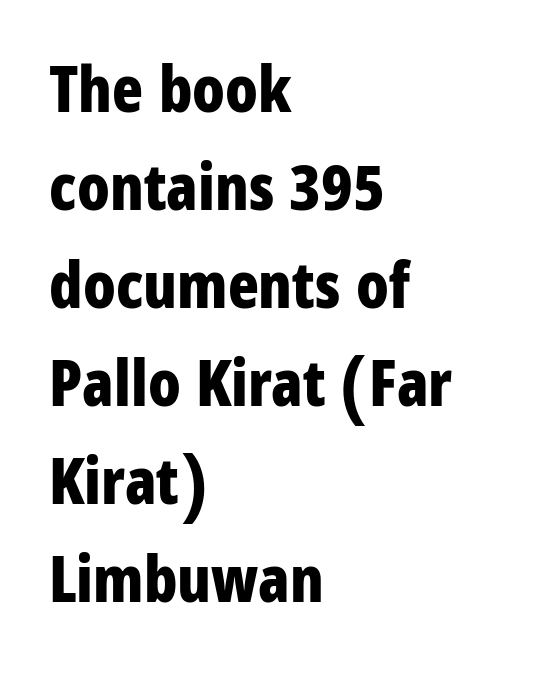
Are there feet on the stems? There aren't — it's a sans. These lines sit exactly where default settings would place them. Each line starts at the same left margin while the right side varies. Here the designer chose a conventional face with non-uniform glyph widths. Plain, unruled lines of type.
